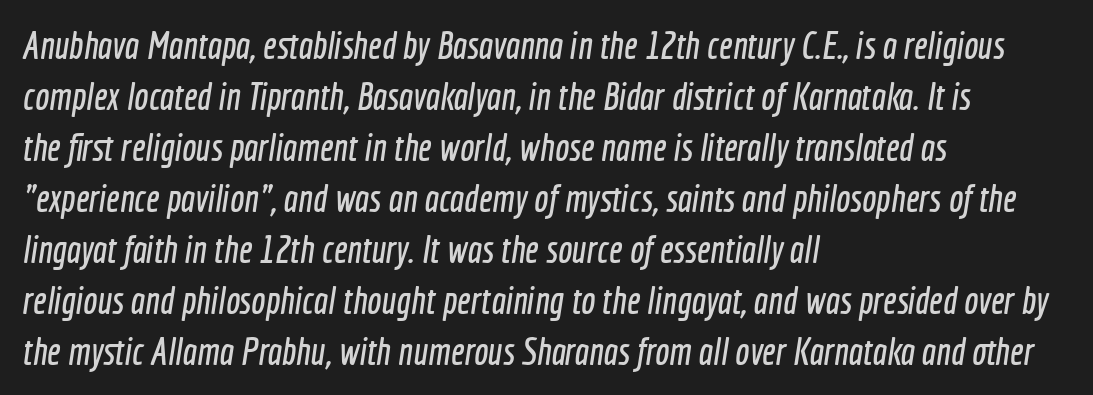
Proportional: the letters do not fall into vertical columns. Characters follow at the spacing the type designer built in. Honestly, the row spacing looks completely unremarkable. This rendering uses left alignment, leaving the right contour irregular.
